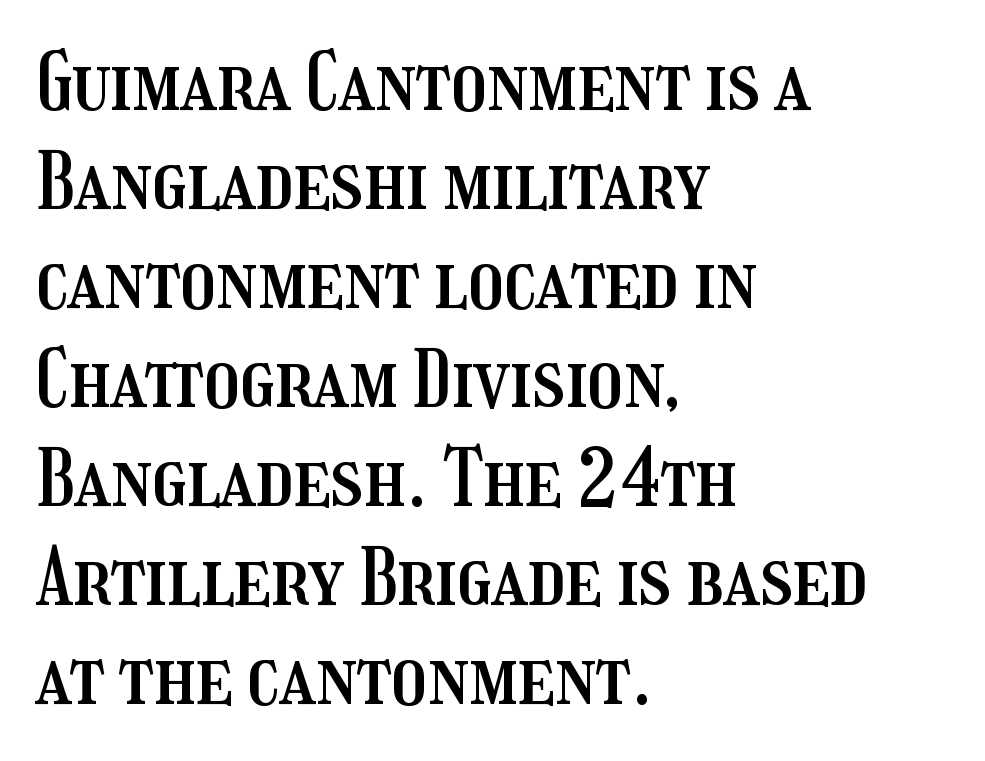
Q: Is the text italic (slanted)? A: No, it is upright.
Q: Is the text underlined? A: No.
Q: How is the paragraph aligned? A: Left-aligned.
Q: Is the spacing between letters normal or unusually wide? A: Normal.
Q: Is the spacing between lines tight, normal or loose? A: Normal.
Q: Width (condensed, normal, or wide)? A: Condensed.
Q: Stroke contrast? A: Medium.
Q: x-height? A: Medium.
Q: Monospaced? A: No.
